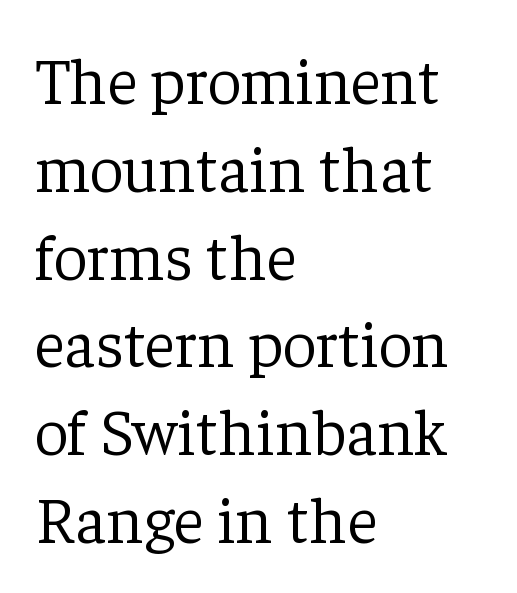
The image shows 66 px light serif type, upright; set left-aligned, normal line spacing (1.33x), normal letter spacing, not underlined; low stroke contrast and a medium x-height.
